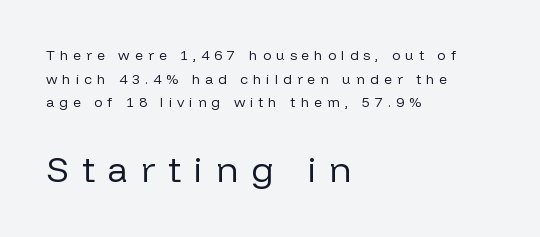
The image shows 36 px regular-weight sans-serif type, upright; set left-aligned, normal line spacing (1.69x), unusually wide letter spacing (+0.36 em), not underlined; the second (bottom) block is 2.57x larger; low stroke contrast and a medium x-height.
